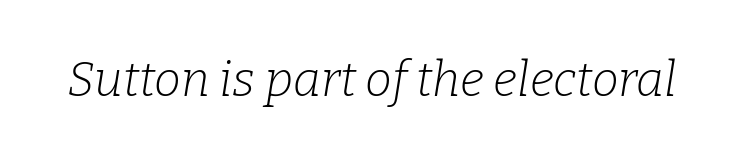
Has an underline been added? It has not. Stroke thickness stays within the range of a standard reading face or lighter. The typeface chosen for these lines features serifs. Do the characters align in a grid? No, the font is proportional.
